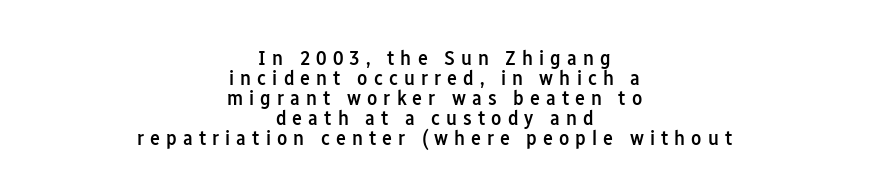
The rendering positions every line midway between the sides. Vertical spacing — tight. Slightly chunky letters — semibold, I'd say, not full bold. Words appear elongated and porous because spacing is wide. A typesetter would mark this as roman, not italic. Beneath every word, the page is bare.
